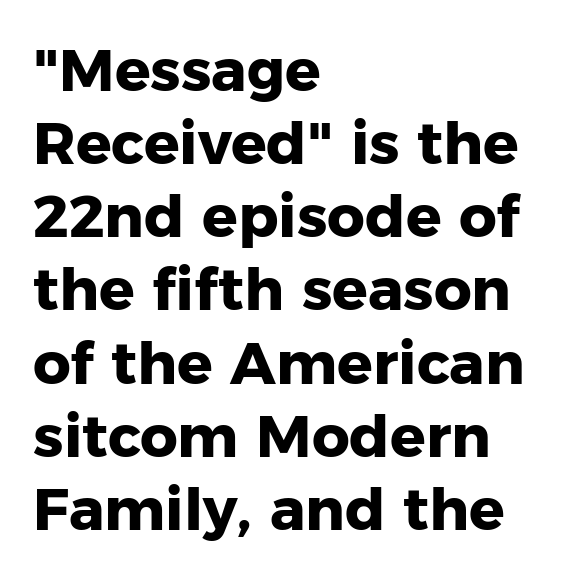
Q: Is the text bold? A: Yes.
Q: Is the text italic (slanted)? A: No, it is upright.
Q: Is the typeface a serif or a sans-serif typeface? A: Sans-serif.
Q: Is the text underlined? A: No.
Q: How is the paragraph aligned? A: Left-aligned.
Q: Is the spacing between letters normal or unusually wide? A: Normal.
Q: Width (condensed, normal, or wide)? A: Normal.
Q: Stroke contrast? A: Low.
Q: x-height? A: Medium.
Q: Monospaced? A: No.
